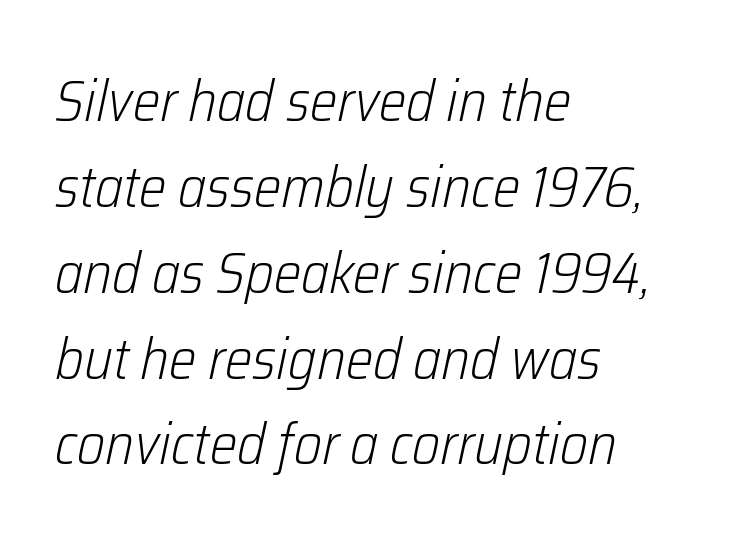
{"italic": "yes", "lean": "right", "slant_degrees": 12, "bold": "no", "weight": "light", "width": "condensed", "stroke_contrast": "low", "x_height": "medium", "monospaced": "no", "underline": "no", "align": "left", "line_spacing": "normal", "line_spacing_ratio": 1.48, "letter_spacing": "normal", "letter_spacing_em": 0.0, "glyph_px": 58}
